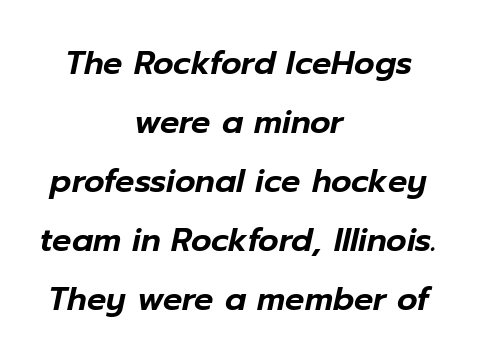
Q: Is the text italic (slanted)? A: Yes, it leans right by about 12 degrees.
Q: Is the text underlined? A: No.
Q: How is the paragraph aligned? A: Centered.
Q: Is the spacing between letters normal or unusually wide? A: Normal.
Q: Width (condensed, normal, or wide)? A: Normal.
Q: Stroke contrast? A: Low.
Q: x-height? A: Medium.
Q: Monospaced? A: No.
